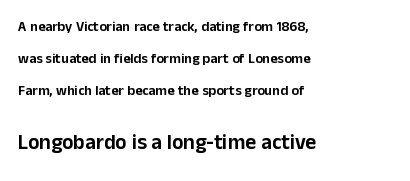
Q: Is the text italic (slanted)? A: No, it is upright.
Q: Is the text underlined? A: No.
Q: How is the paragraph aligned? A: Left-aligned.
Q: Is the spacing between letters normal or unusually wide? A: Normal.
Q: Is the spacing between lines tight, normal or loose? A: Loose.
Q: Which block of text is set in a larger size, the first (top) or the second (bottom)? A: The second (bottom) one.
